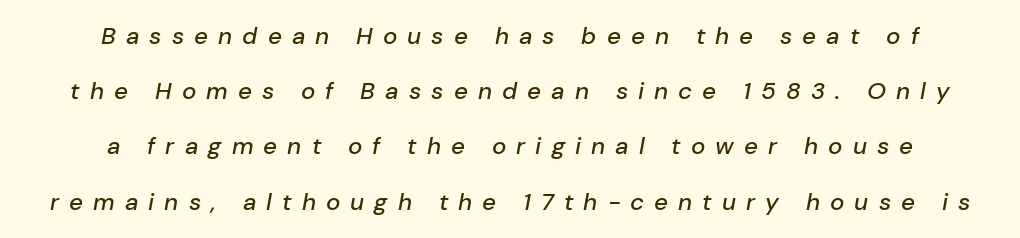
The image shows 24 px text type, italic (leaning right); set centered, loose line spacing (2.3x), unusually wide letter spacing (+0.42 em), not underlined.
